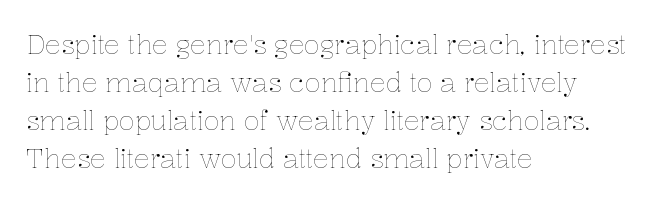
The image shows 26 px text type, upright; set left-aligned, normal line spacing (1.46x), normal letter spacing, not underlined.
